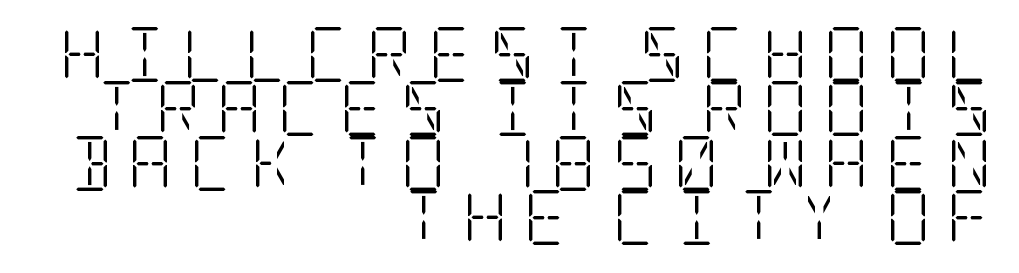
{"serif": "yes", "italic": "no", "bold": "no", "weight": "light", "width": "condensed", "stroke_contrast": "low", "x_height": "large", "underline": "no", "align": "right", "line_spacing": "tight", "line_spacing_ratio": 0.99, "letter_spacing": "wide", "letter_spacing_em": 0.3, "glyph_px": 55}
